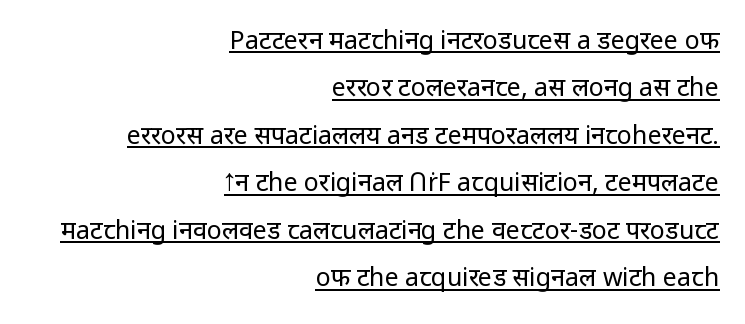
Compared with typical paragraphs, the rows here are farther apart. This sample is right-justified, so line beginnings fall wherever the words allow. A quiet, ordinary-to-light weight characterises the typeface. Honestly, the letter spacing is just normal — you wouldn't notice it. A typographer would call this underscored text. Designer's note — italics off, roman on.
